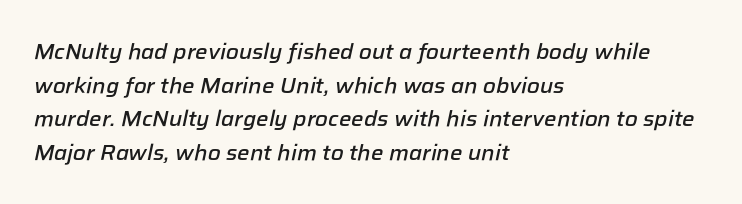
Q: Is the text bold? A: Semi-bold.
Q: Is the text italic (slanted)? A: Yes, it leans right by about 12 degrees.
Q: Is the text underlined? A: No.
Q: How is the paragraph aligned? A: Left-aligned.
Q: Is the spacing between letters normal or unusually wide? A: Normal.
Q: Is the spacing between lines tight, normal or loose? A: Normal.
